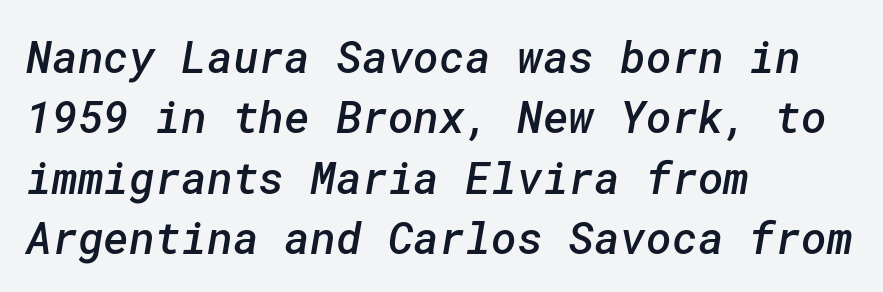
The image shows 44 px semibold sans-serif type; set left-aligned, normal line spacing (1.37x), normal letter spacing, not underlined; low stroke contrast and a medium x-height.
